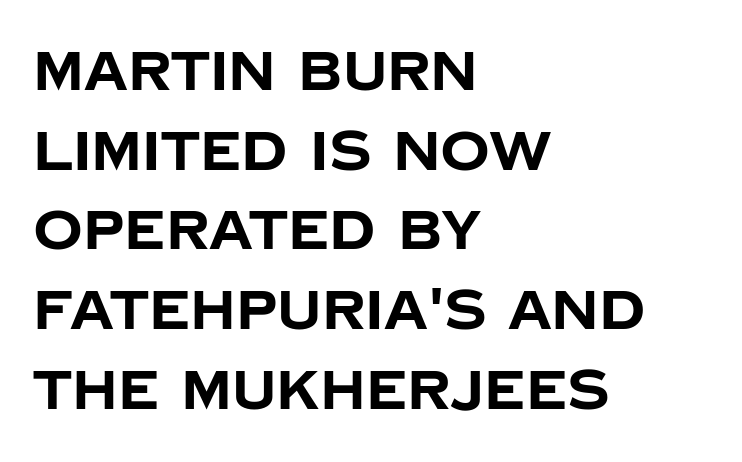
Q: Is the text bold? A: Yes.
Q: Is the text italic (slanted)? A: No, it is upright.
Q: Is the typeface a serif or a sans-serif typeface? A: Sans-serif.
Q: Is the text underlined? A: No.
Q: How is the paragraph aligned? A: Left-aligned.
Q: Is the spacing between letters normal or unusually wide? A: Normal.
Q: Is the spacing between lines tight, normal or loose? A: Normal.
Q: Width (condensed, normal, or wide)? A: Normal.
Q: Stroke contrast? A: Low.
Q: x-height? A: Large.
Q: Monospaced? A: No.
